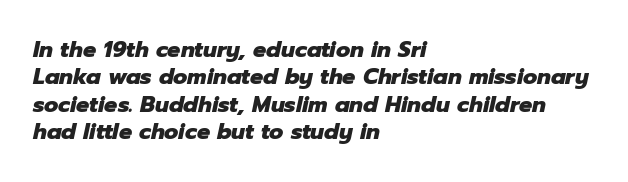
The image shows 22 px bold type, italic (leaning right); set left-aligned, line spacing 1.24x, normal letter spacing, not underlined.
